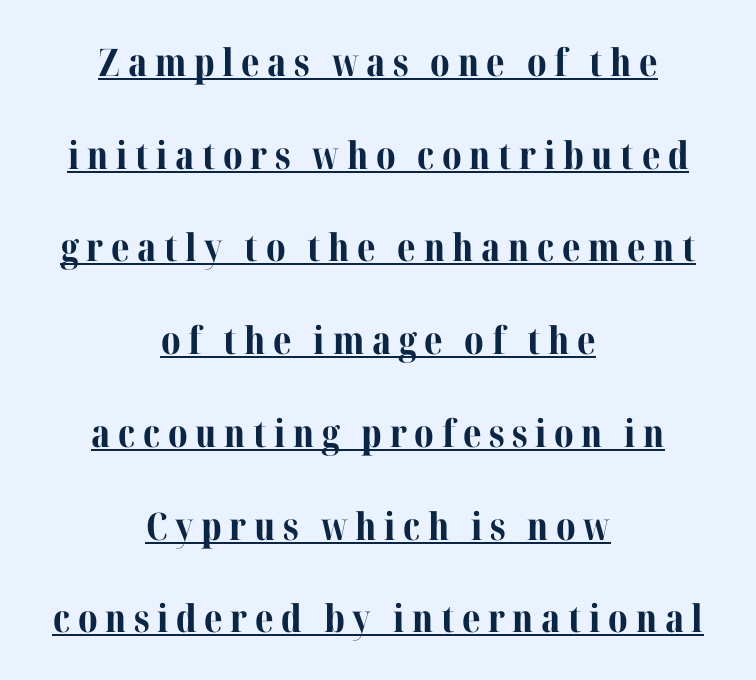
The image shows 38 px bold serif type, upright; set centered, loose line spacing (2.44x), unusually wide letter spacing (+0.2 em), underlined; medium stroke contrast and a medium x-height.
